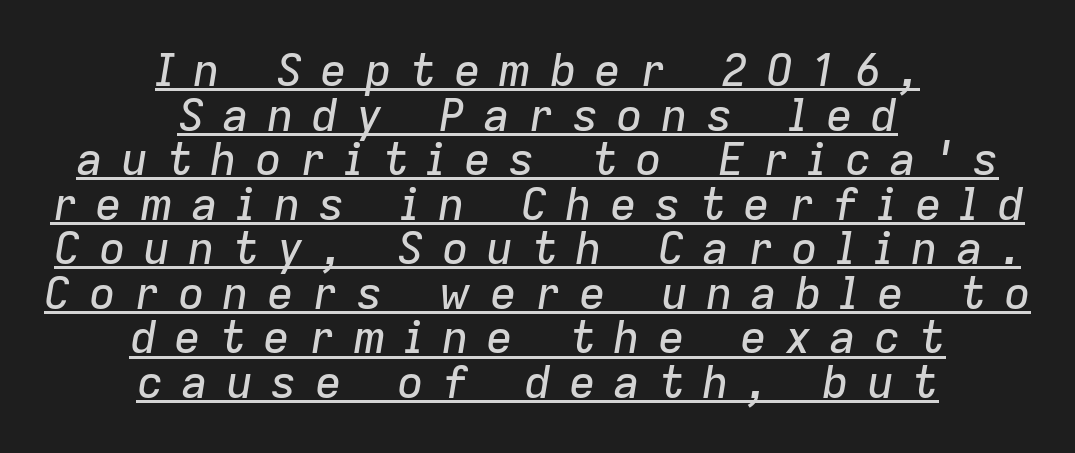
Every character sits at an angle, as italics do. The rendering uses a small line-height, squeezing the rows. Think of a printed novel: that variable character pitch is what you see here. Emphasis is given by a line drawn under the lettering. Alignment: centered. The gaps between neighbouring characters are conspicuously large.
